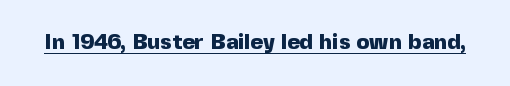
Q: Is the text bold? A: Yes.
Q: Is the text italic (slanted)? A: No, it is upright.
Q: Is the text underlined? A: Yes.
Q: Is the spacing between letters normal or unusually wide? A: Normal.
